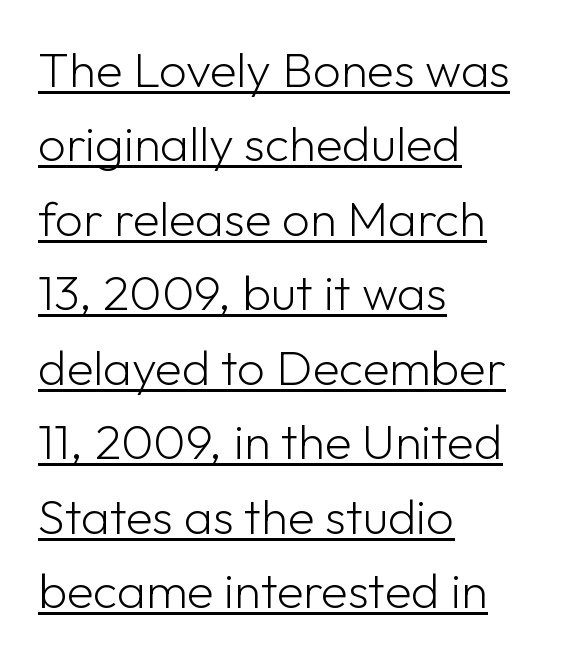
The sample's only ornament is a line tracing under the words. There is no visible air inserted between adjacent glyphs. The letters advance in unequal steps, a hallmark of proportional type. Horizontal bands of white between lines are of average thickness. You can tell from the bare stems that sans-serif type was used.
